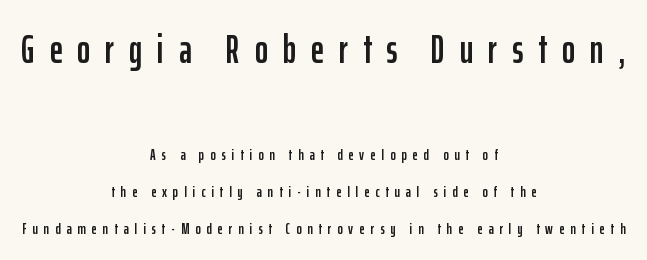
The face used here is rendered with a markedly widened letterfit. Grotesque or geometric, the face here clearly has no serifs. The designer dialed line spacing up above the default. The rendering positions every line midway between the sides. The letters stand straight up with perfectly vertical stems.
